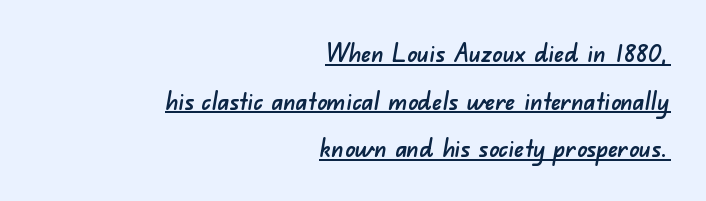
If you drew a ruler down the right edge, every line would touch it. These lines keep a tight, regular rhythm from letter to letter. Students, observe the line beneath the letters — that is underlining. Baseline-to-baseline distance is far greater than the letter height.
